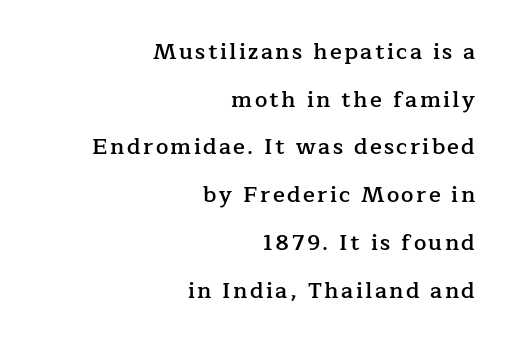
Q: Is the text bold? A: Semi-bold.
Q: Is the text italic (slanted)? A: No, it is upright.
Q: Is the text underlined? A: No.
Q: How is the paragraph aligned? A: Right-aligned.
Q: Is the spacing between lines tight, normal or loose? A: Loose.
